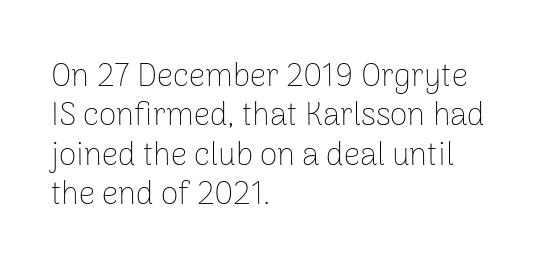
The image shows 32 px thin sans-serif type, upright; set left-aligned, line spacing 1.23x, normal letter spacing, not underlined; low stroke contrast and a medium x-height.
